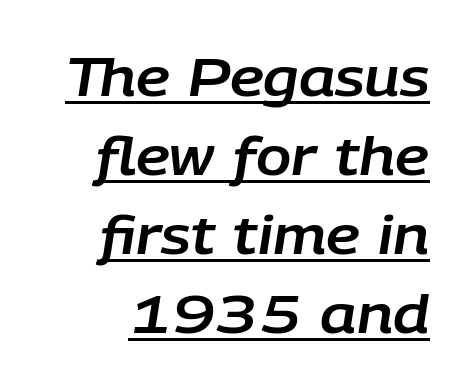
The image shows 52 px text type, italic (leaning right); set normal line spacing (1.52x), normal letter spacing, underlined; low stroke contrast and a large x-height.
